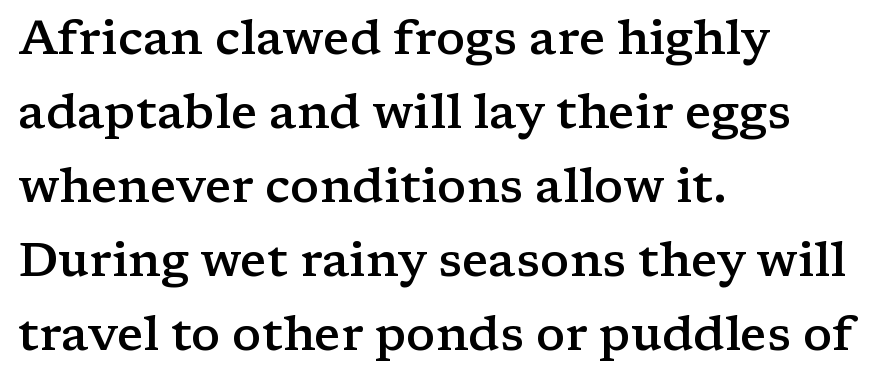
Glyph-to-glyph distance matches everyday printed text. Each row of text sits above clean, open space. One-word summary of the alignment: left. Compared with typical paragraphs, the rows here are spaced about the same. You can tell it's not italic because the verticals are truly vertical. This is moderately heavy type, rendered in semibold.
